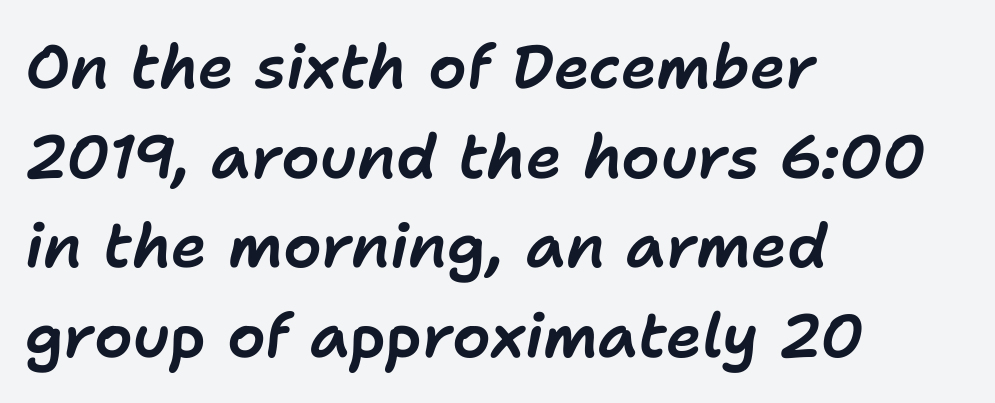
If you drew a line through each stem, it would be angled. Nothing unusual about the tracking: characters are spaced as the font intends. These lines are rendered in a variable-pitch font. Typeset ragged right — the left edge is the straight one. Normally led — the rows are evenly, conventionally spaced. Rule under the text: the space is simply empty.
